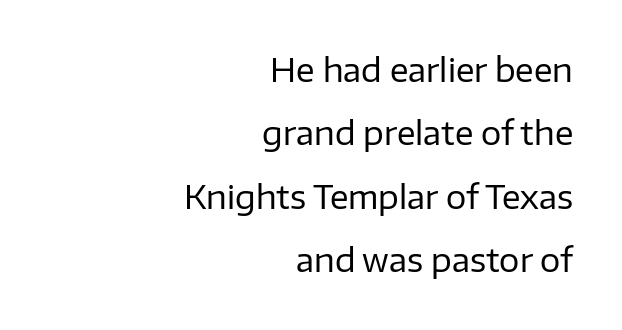
{"serif": "no", "italic": "no", "bold": "no", "weight": "regular", "width": "normal", "stroke_contrast": "low", "x_height": "medium", "monospaced": "no", "underline": "no", "align": "right", "line_spacing": "loose", "line_spacing_ratio": 1.98, "letter_spacing": "normal", "letter_spacing_em": 0.0, "glyph_px": 32}
